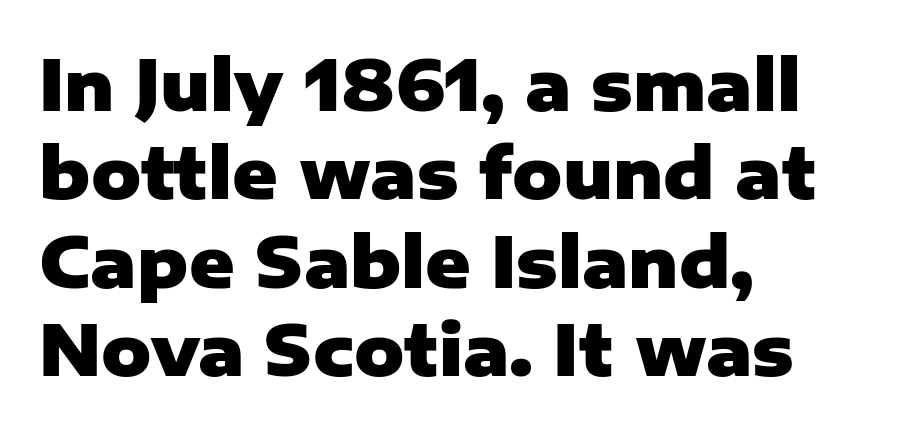
Q: Is the text bold? A: Yes.
Q: Is the text italic (slanted)? A: No, it is upright.
Q: Is the typeface a serif or a sans-serif typeface? A: Sans-serif.
Q: Is the text underlined? A: No.
Q: How is the paragraph aligned? A: Left-aligned.
Q: Is the spacing between letters normal or unusually wide? A: Normal.
Q: Is the spacing between lines tight, normal or loose? A: Normal.
Q: Width (condensed, normal, or wide)? A: Normal.
Q: Stroke contrast? A: Low.
Q: x-height? A: Medium.
Q: Monospaced? A: No.
